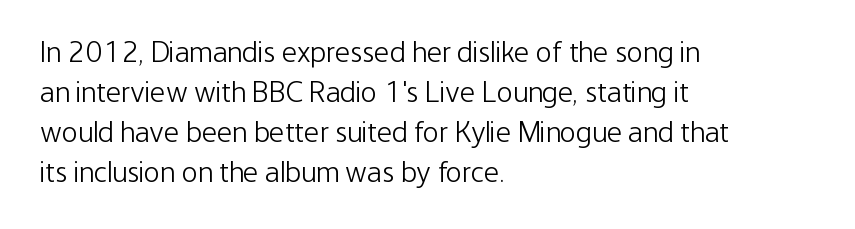
Caption: multi-line text, flush left, ragged right. The designer went with a sans here, leaving each stem footless. The designer left line spacing at the default. A quiet, ordinary-to-light weight characterises the typeface. The passage shown is not underscored anywhere. The passage shown is typed in a proportional face where columns would drift.
